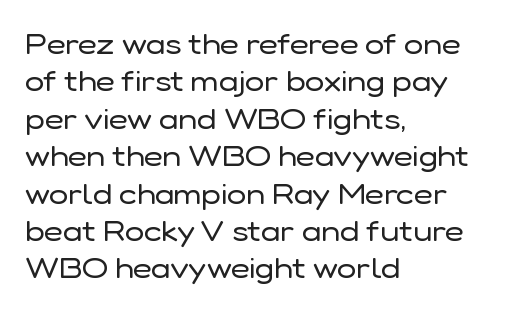
The image shows 29 px regular-weight sans-serif type, upright; set left-aligned, normal line spacing (1.29x), normal letter spacing, not underlined; low stroke contrast and a medium x-height.
